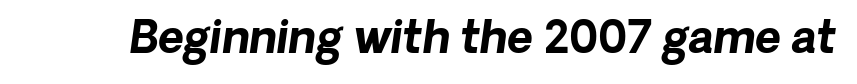
Chunky letters — that's bold for sure. Glyph-to-glyph distance matches everyday printed text. The type family on display is of the sans-serif kind. The letters advance in unequal steps, a hallmark of proportional type. Beneath every word, the page is bare.
